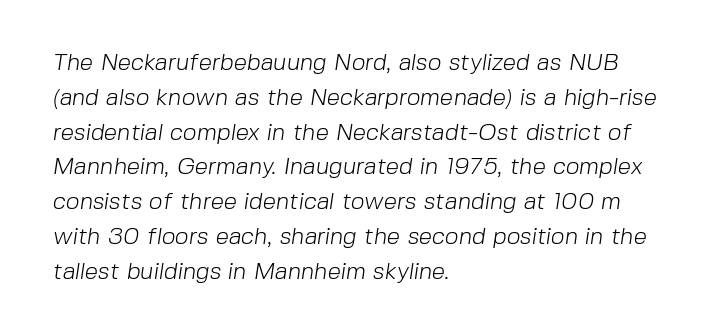
The rendering uses a moderate line-height, typical for paragraphs. These lines stack with their left ends in a neat column. Letter spacing: default. The cut favours lightness, reaching ordinary text weight at its darkest. Letters rest on an invisible, unmarked baseline.
